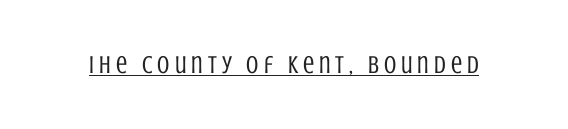
The image shows 25 px text type, upright; set unusually wide letter spacing (+0.2 em), underlined.
